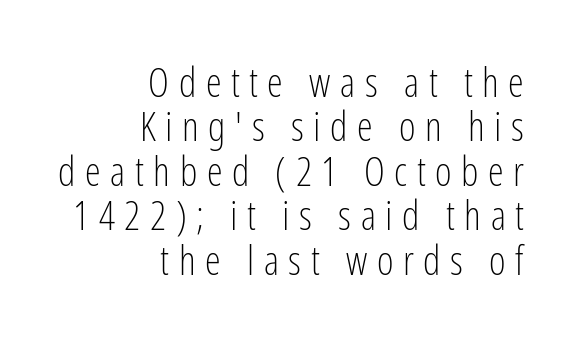
One glance says dense: line gaps are narrower than usual. Descenders hang freely into open space. Layout note: lines flush right. What stands out about the letter spacing? Its width — letters are far apart. The characters display no serif detailing; their extremities are plain.
